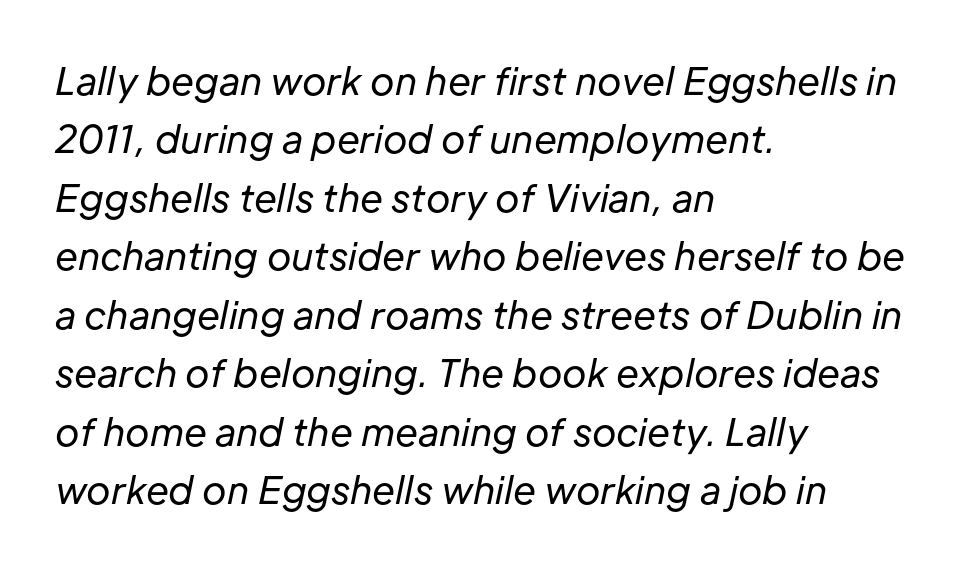
The image shows 37 px regular-weight type, italic (leaning right); set left-aligned, normal line spacing (1.58x), normal letter spacing, not underlined; low stroke contrast and a medium x-height.
